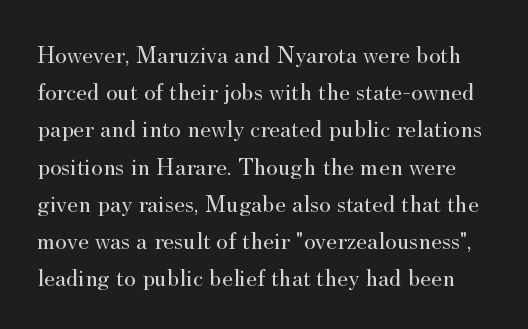
The line-height multiplier appears to be the usual default. Stroke thickness stays within the range of a standard reading face or lighter. If you drew a line through each stem, it would be perfectly vertical. The zone under the glyphs is completely vacant.
